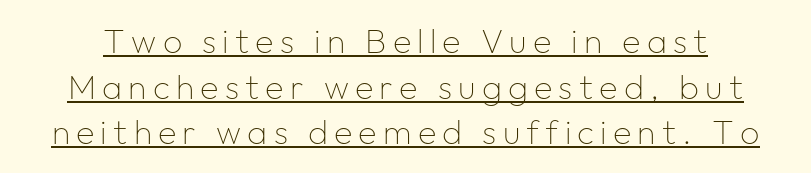
The image shows 34 px thin sans-serif type, upright; set normal line spacing (1.34x), underlined; low stroke contrast and a medium x-height.
